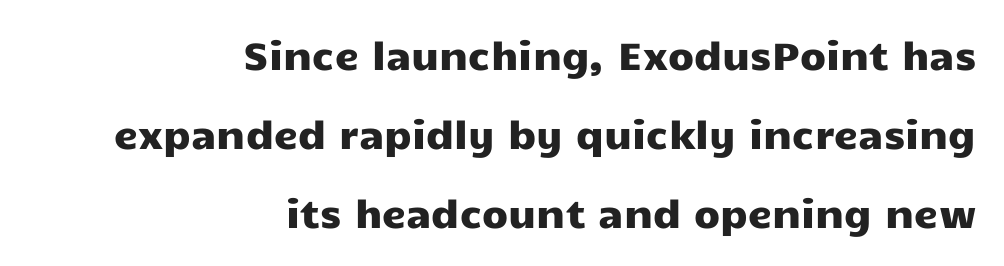
The image shows 38 px wide sans-serif type, upright; set right-aligned, loose line spacing (2.08x), normal letter spacing, not underlined; low stroke contrast and a medium x-height.
